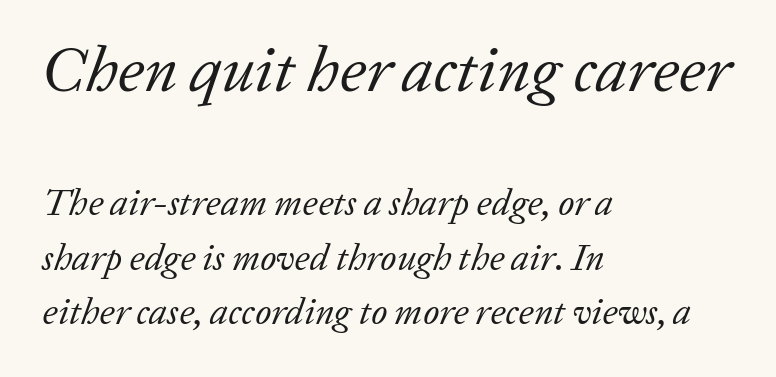
{"serif": "yes", "italic": "yes", "lean": "right", "slant_degrees": 20, "bold": "no", "weight": "regular", "width": "normal", "stroke_contrast": "low", "x_height": "medium", "monospaced": "no", "underline": "no", "align": "left", "line_spacing": "normal", "line_spacing_ratio": 1.47, "letter_spacing": "normal", "letter_spacing_em": 0.0, "larger_block": "first", "size_ratio": 1.73, "glyph_px": 64}
